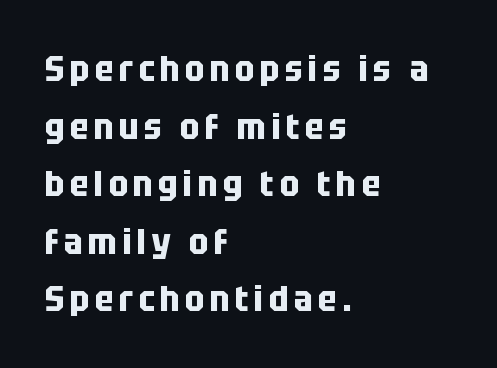
This is heavy type, rendered in bold. The typeface chosen for these lines omits serifs. The lines sit at an ordinary, default distance from one another. The letters stand upright; this is a roman face.
